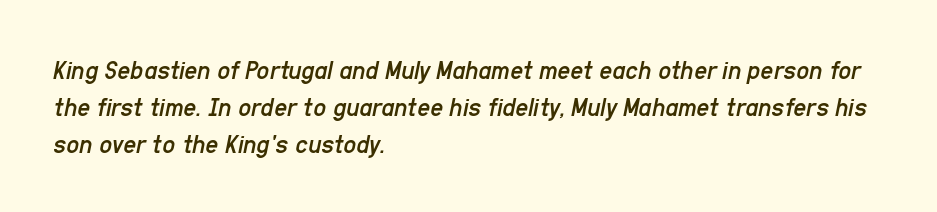
The image shows 28 px regular-weight, condensed type, italic (leaning right); set left-aligned, normal line spacing (1.33x), normal letter spacing, not underlined; low stroke contrast and a medium x-height.
